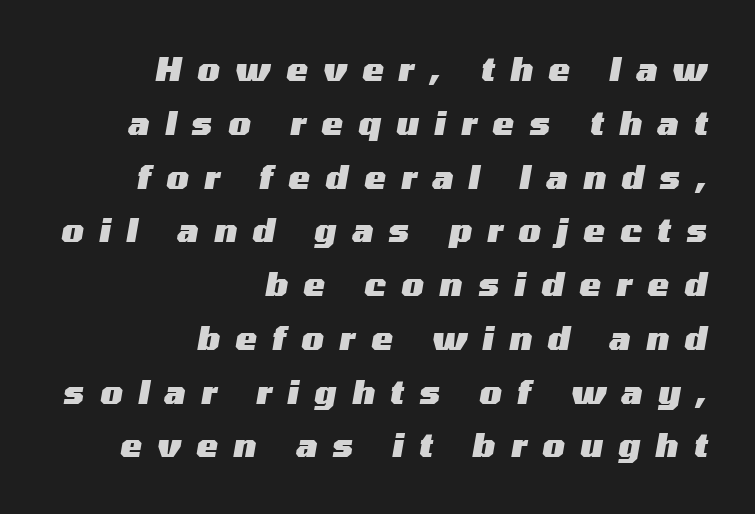
The image shows 32 px heavy, wide type, italic (leaning right); set right-aligned, normal line spacing (1.68x), unusually wide letter spacing (+0.49 em), not underlined; medium stroke contrast and a medium x-height.
